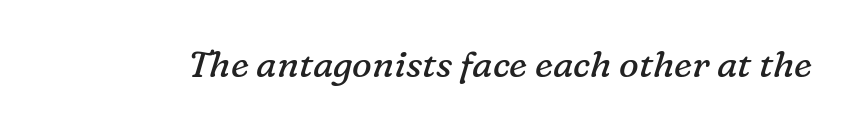
The image shows 37 px regular-weight serif type, italic (leaning right); set normal letter spacing, not underlined; low stroke contrast and a medium x-height.
